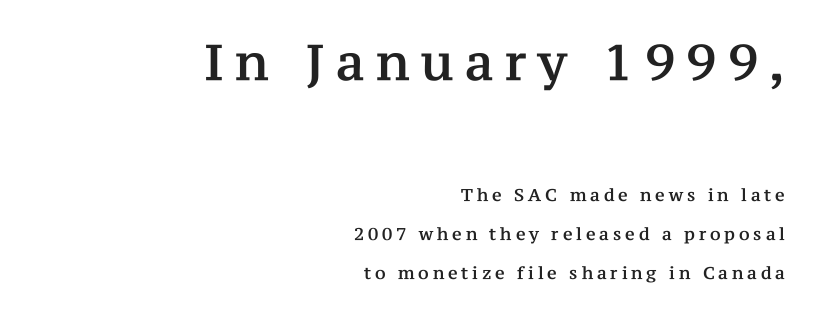
Q: Is the text italic (slanted)? A: No, it is upright.
Q: Is the typeface a serif or a sans-serif typeface? A: Serif.
Q: Is the text underlined? A: No.
Q: How is the paragraph aligned? A: Right-aligned.
Q: Is the spacing between letters normal or unusually wide? A: Unusually wide.
Q: Is the spacing between lines tight, normal or loose? A: Loose.
Q: Which block of text is set in a larger size, the first (top) or the second (bottom)? A: The first (top) one.
Q: Width (condensed, normal, or wide)? A: Normal.
Q: Stroke contrast? A: Medium.
Q: x-height? A: Medium.
Q: Monospaced? A: No.
